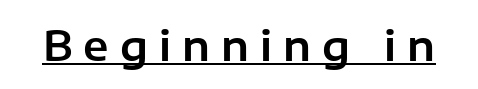
Q: Is the text italic (slanted)? A: No, it is upright.
Q: Is the typeface a serif or a sans-serif typeface? A: Sans-serif.
Q: Is the text underlined? A: Yes.
Q: Is the spacing between letters normal or unusually wide? A: Unusually wide.
Q: Width (condensed, normal, or wide)? A: Normal.
Q: Stroke contrast? A: Low.
Q: x-height? A: Medium.
Q: Monospaced? A: No.
